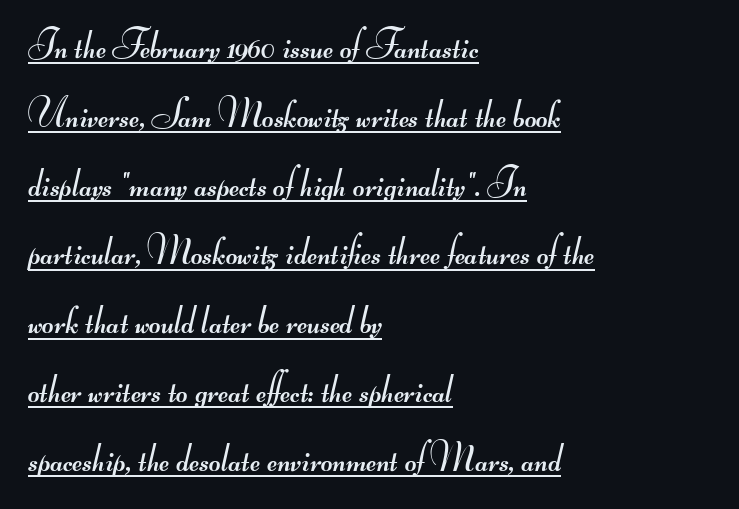
No letter is thick-stroked: the sample isn't bold. The face used here is proportionally spaced, like ordinary book or web type. The type family on display is of the sans-serif kind. In CSS terms this would be text-align: left. You could call the tracking neutral — neither tight nor loose. This rendering features underlined lettering.
